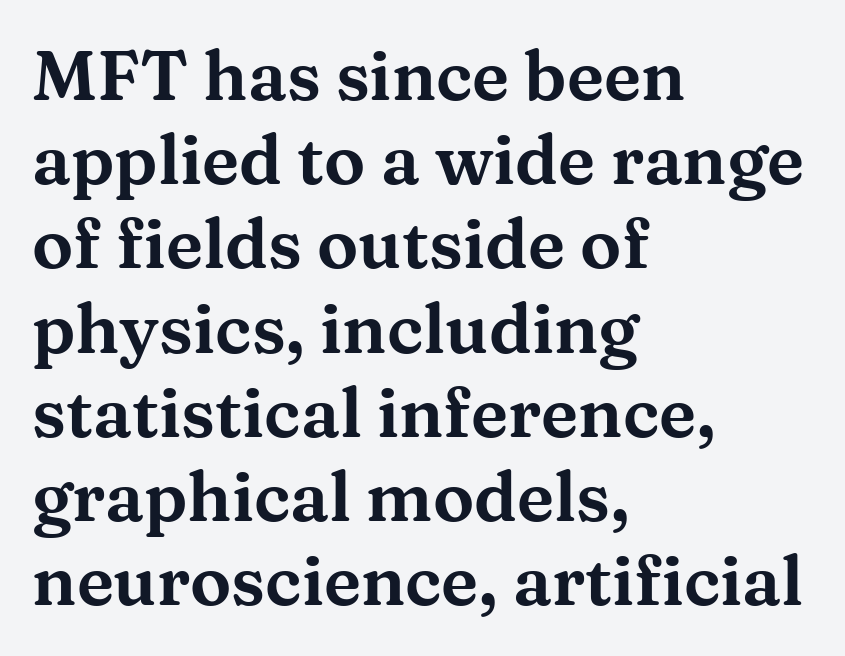
Q: Is the text italic (slanted)? A: No, it is upright.
Q: Is the typeface a serif or a sans-serif typeface? A: Serif.
Q: Is the text underlined? A: No.
Q: How is the paragraph aligned? A: Left-aligned.
Q: Is the spacing between letters normal or unusually wide? A: Normal.
Q: Width (condensed, normal, or wide)? A: Wide.
Q: Stroke contrast? A: Medium.
Q: x-height? A: Medium.
Q: Monospaced? A: No.
